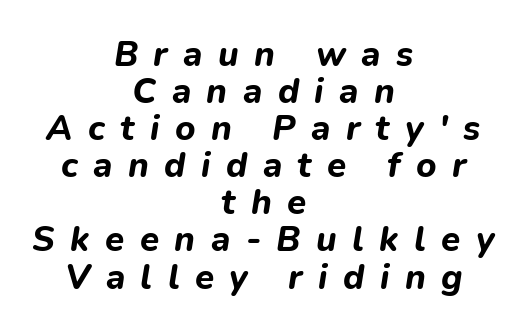
Q: Is the text bold? A: Yes.
Q: Is the text italic (slanted)? A: Yes, it leans right by about 9 degrees.
Q: Is the text underlined? A: No.
Q: How is the paragraph aligned? A: Centered.
Q: Is the spacing between letters normal or unusually wide? A: Unusually wide.
Q: Is the spacing between lines tight, normal or loose? A: Tight.
Q: Width (condensed, normal, or wide)? A: Normal.
Q: Stroke contrast? A: Low.
Q: x-height? A: Medium.
Q: Monospaced? A: No.
